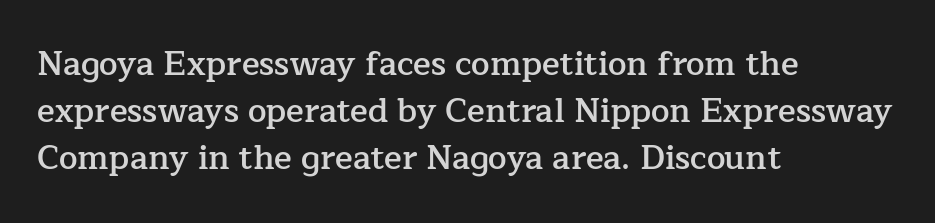
Q: Is the text bold? A: Semi-bold.
Q: Is the text italic (slanted)? A: No, it is upright.
Q: Is the typeface a serif or a sans-serif typeface? A: Serif.
Q: Is the text underlined? A: No.
Q: How is the paragraph aligned? A: Left-aligned.
Q: Is the spacing between letters normal or unusually wide? A: Normal.
Q: Is the spacing between lines tight, normal or loose? A: Normal.
Q: Width (condensed, normal, or wide)? A: Normal.
Q: Stroke contrast? A: Low.
Q: x-height? A: Medium.
Q: Monospaced? A: No.
